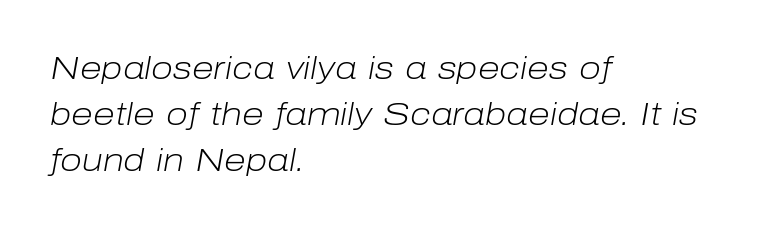
{"italic": "yes", "lean": "right", "slant_degrees": 10, "bold": "no", "weight": "light", "width": "normal", "stroke_contrast": "low", "x_height": "medium", "monospaced": "no", "underline": "no", "align": "left", "line_spacing": "normal", "line_spacing_ratio": 1.43, "letter_spacing": "normal", "letter_spacing_em": 0.0, "glyph_px": 32}
